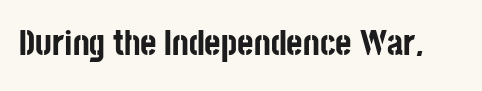
The image shows 35 px bold, condensed sans-serif type, upright; set normal letter spacing, not underlined; low stroke contrast and a large x-height.
